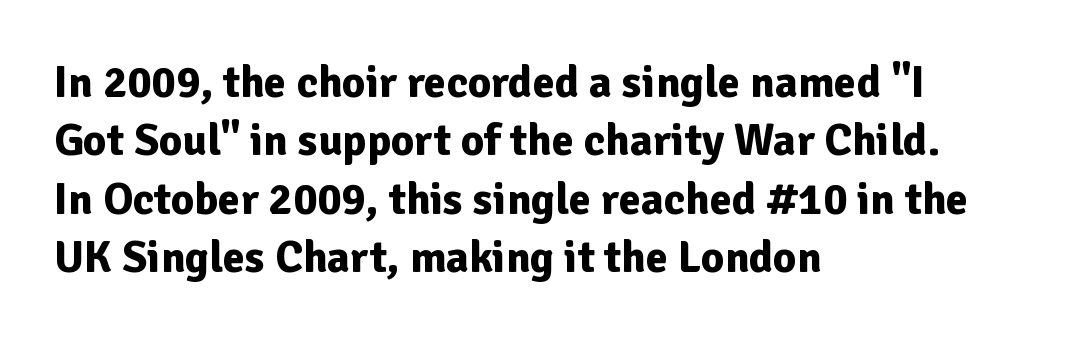
{"serif": "no", "italic": "no", "bold": "yes", "weight": "bold", "width": "normal", "stroke_contrast": "low", "x_height": "medium", "monospaced": "no", "underline": "no", "align": "left", "line_spacing": "normal", "line_spacing_ratio": 1.3, "letter_spacing": "normal", "letter_spacing_em": 0.0, "glyph_px": 45}
